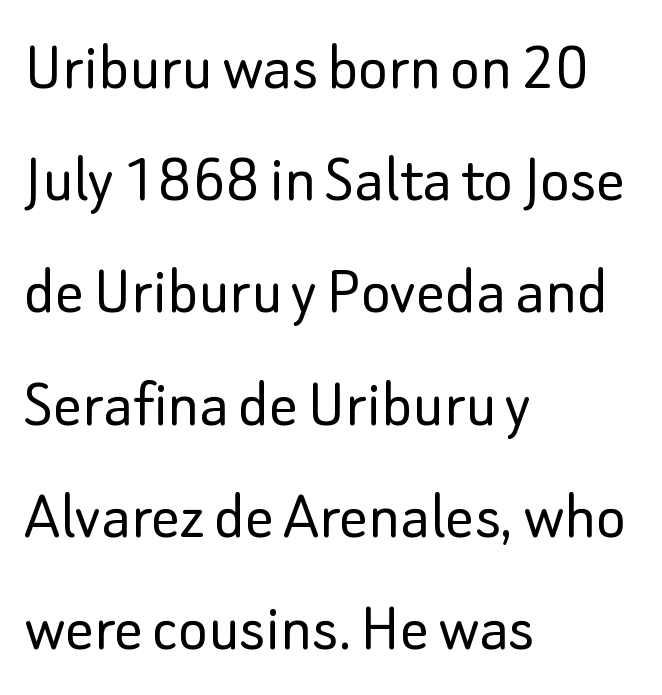
You could not count columns in this text — the font is proportionally spaced. The tracking reads as untouched default to a designer's eye. The foot of each line stays bare and open. The compositor pushed each line to the left boundary. The typography opts for an upright posture over an oblique one. Does the type have serifs? No, each stem ends abruptly.
